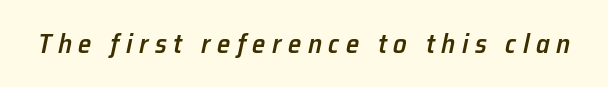
The image shows 27 px text type, italic (leaning right); set unusually wide letter spacing (+0.24 em), not underlined.
